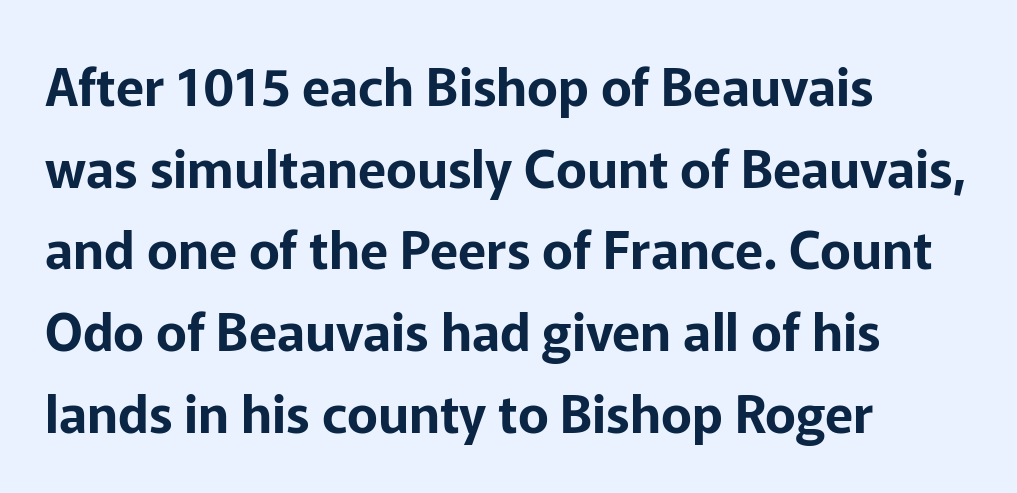
Letters rest on an invisible, unmarked baseline. Rows of type keep a routine distance in the vertical direction. A sans-serif font was chosen for this passage. Note the varied advance widths — an 'i' is clearly narrower than an 'm'. The gaps between neighbouring characters are ordinary and unremarkable. This rendering uses left alignment, leaving the right contour irregular.
